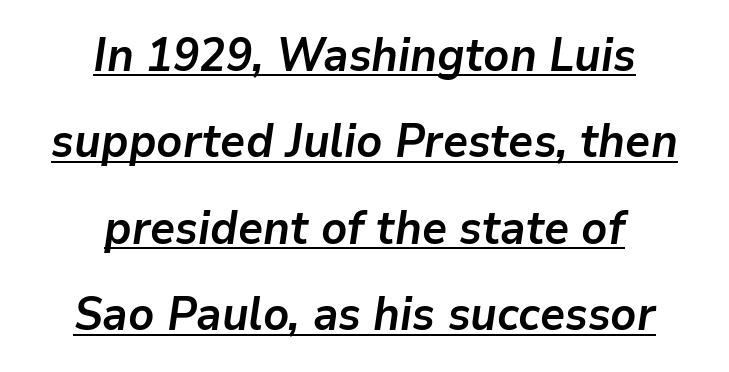
{"italic": "yes", "lean": "right", "slant_degrees": 9, "bold": "yes", "weight": "semibold", "width": "normal", "stroke_contrast": "low", "x_height": "medium", "monospaced": "no", "underline": "yes", "align": "center", "line_spacing_ratio": 1.88, "letter_spacing": "normal", "letter_spacing_em": 0.0, "glyph_px": 46}
